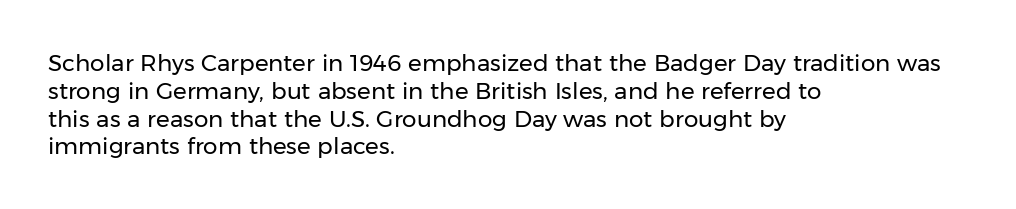
The image shows 23 px text type, upright; set left-aligned, line spacing 1.21x, normal letter spacing, not underlined.
